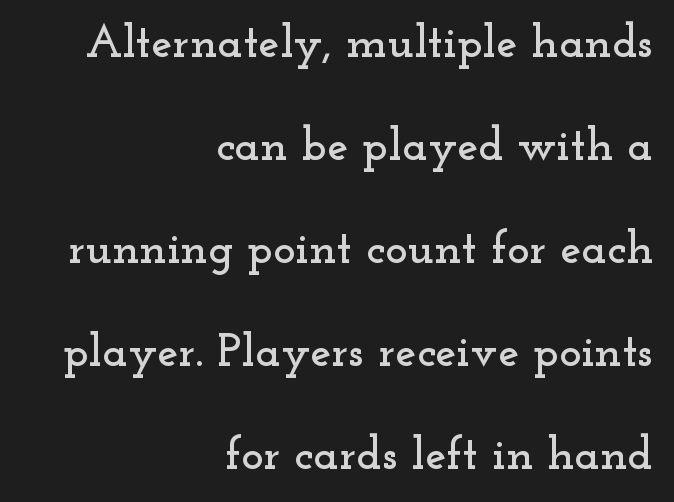
This sample has the flowing, uneven cadence of proportional lettering. I'd call this a serif setting — the letters wear small feet. A great deal of white space separates one row of letters from the next. The lettering holds an erect, upright posture throughout. Alignment: flush right.
